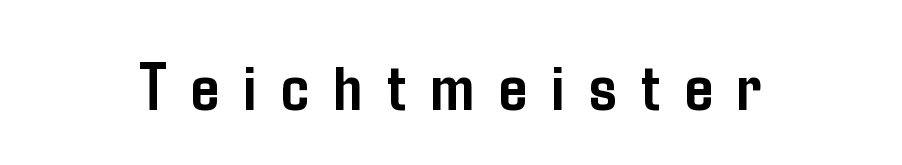
Q: Is the text bold? A: Yes.
Q: Is the text italic (slanted)? A: No, it is upright.
Q: Is the typeface a serif or a sans-serif typeface? A: Sans-serif.
Q: Is the text underlined? A: No.
Q: Is the spacing between letters normal or unusually wide? A: Unusually wide.
Q: Width (condensed, normal, or wide)? A: Condensed.
Q: Stroke contrast? A: Low.
Q: x-height? A: Medium.
Q: Monospaced? A: No.
